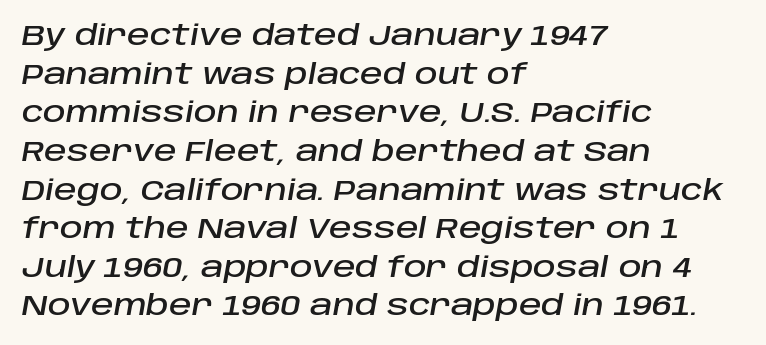
The image shows 28 px text type, italic (leaning right); set left-aligned, normal line spacing (1.38x), normal letter spacing, not underlined; low stroke contrast and a large x-height.
